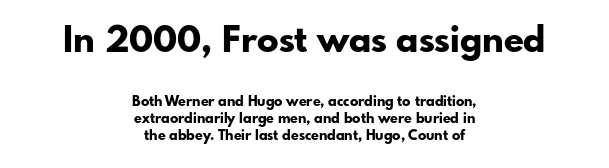
The image shows 36 px bold sans-serif type, upright; set centered, line spacing 1.21x, normal letter spacing, not underlined; the first (top) block is 2.57x larger; low stroke contrast and a small x-height.
